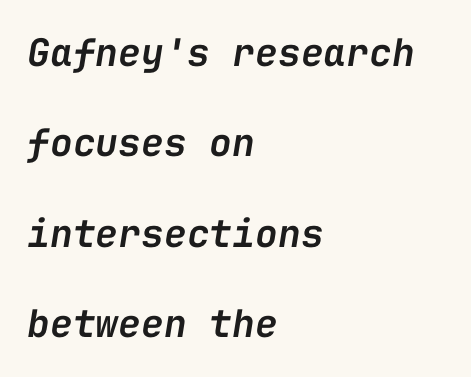
Q: Is the text bold? A: Semi-bold.
Q: Is the text italic (slanted)? A: Yes, it leans right by about 9 degrees.
Q: Is the text underlined? A: No.
Q: How is the paragraph aligned? A: Left-aligned.
Q: Is the spacing between letters normal or unusually wide? A: Normal.
Q: Is the spacing between lines tight, normal or loose? A: Loose.
Q: Width (condensed, normal, or wide)? A: Normal.
Q: Stroke contrast? A: Low.
Q: x-height? A: Medium.
Q: Monospaced? A: Yes.
